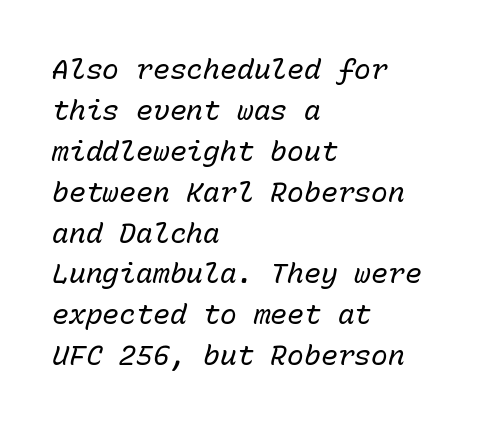
{"italic": "yes", "lean": "right", "slant_degrees": 15, "bold": "no", "weight": "regular", "width": "normal", "stroke_contrast": "low", "x_height": "medium", "monospaced": "yes", "underline": "no", "align": "left", "line_spacing": "normal", "line_spacing_ratio": 1.46, "letter_spacing": "normal", "letter_spacing_em": 0.0, "glyph_px": 28}
